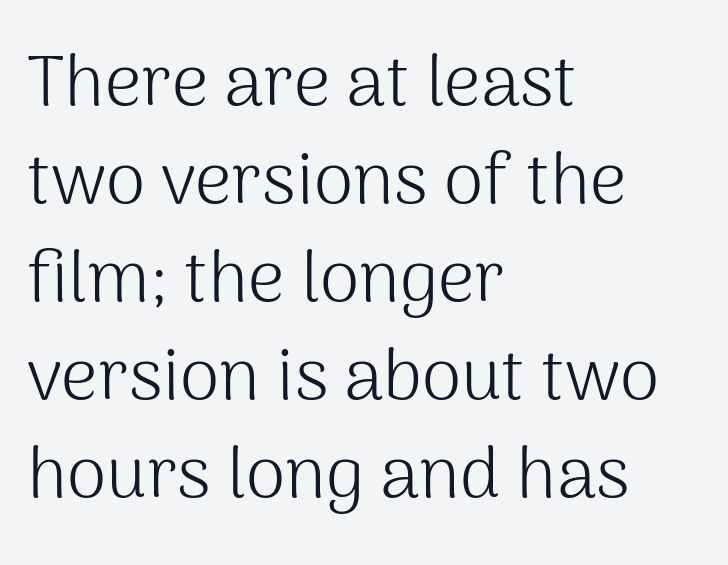
Q: Is the text bold? A: No.
Q: Is the text italic (slanted)? A: No, it is upright.
Q: Is the typeface a serif or a sans-serif typeface? A: Sans-serif.
Q: Is the text underlined? A: No.
Q: How is the paragraph aligned? A: Left-aligned.
Q: Is the spacing between letters normal or unusually wide? A: Normal.
Q: Is the spacing between lines tight, normal or loose? A: Normal.
Q: Width (condensed, normal, or wide)? A: Normal.
Q: Stroke contrast? A: Medium.
Q: x-height? A: Medium.
Q: Monospaced? A: No.
